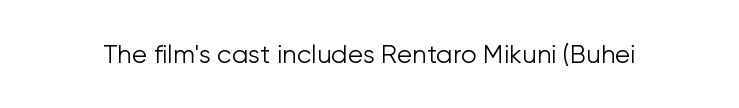
The rendering keeps characters at their native spacing. The font sits on the lighter half of the weight spectrum, regular included. Quick note: underline off. Is there any slant? The stems are plumb.
